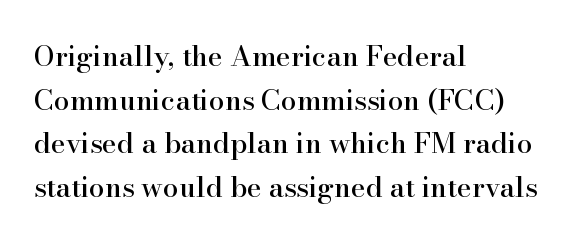
Check the space under the baseline: it is left empty. The rendering anchors every line to the left-hand side. What kind of face is this? One with serifs. The letterforms sit shoulder to shoulder at normal distance. Whoever set this chose a conventional vertical rhythm.
